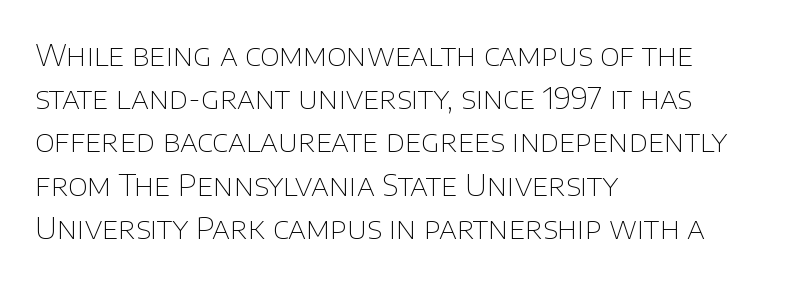
{"serif": "no", "italic": "no", "bold": "no", "weight": "thin", "width": "normal", "stroke_contrast": "low", "x_height": "large", "monospaced": "no", "underline": "no", "align": "left", "line_spacing": "normal", "line_spacing_ratio": 1.44, "letter_spacing": "normal", "letter_spacing_em": 0.0, "glyph_px": 30}
